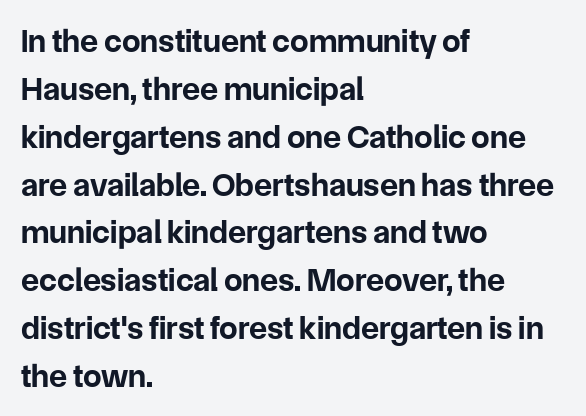
The rendering uses natural spacing where letterforms have individual widths. The rendering keeps characters at their native spacing. The glyphs in this specimen are sans serif. Horizontally, the lines are justified to the leading edge only.
